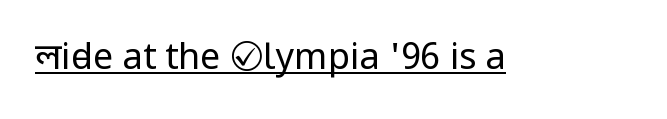
{"serif": "no", "italic": "no", "bold": "no", "weight": "regular", "width": "condensed", "stroke_contrast": "low", "x_height": "large", "monospaced": "no", "underline": "yes", "letter_spacing": "normal", "letter_spacing_em": 0.0, "glyph_px": 36}
